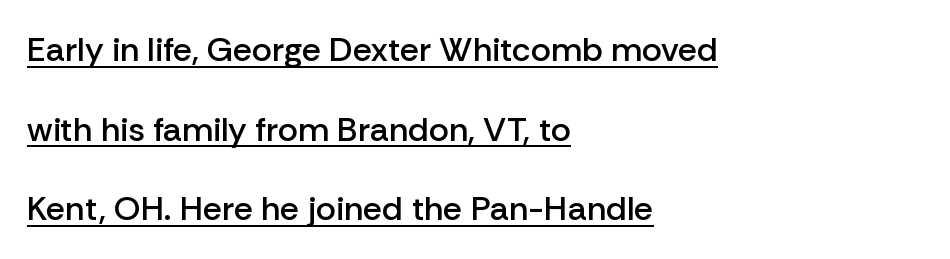
Do the characters align in a grid? No, the font is proportional. Slightly chunky letters — semibold, I'd say, not full bold. In terms of letterform style, serifs are entirely absent. When letters stand straight like this, we call the style roman or upright. A great deal of white space separates one row of letters from the next.
